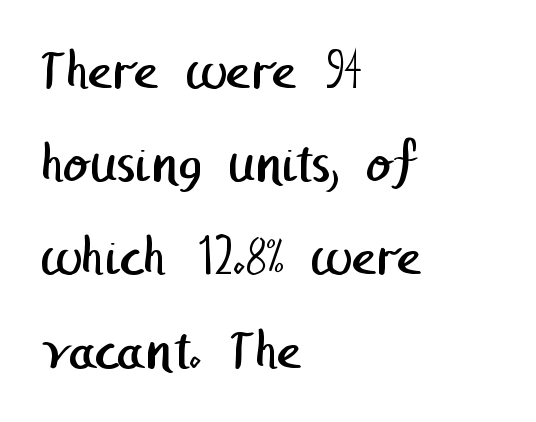
The image shows 59 px regular-weight sans-serif type; set left-aligned, normal line spacing (1.58x), normal letter spacing, not underlined; low stroke contrast and a medium x-height.
